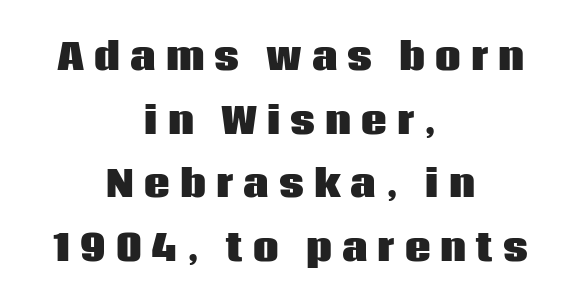
Q: Is the text bold? A: Yes.
Q: Is the text italic (slanted)? A: No, it is upright.
Q: Is the typeface a serif or a sans-serif typeface? A: Sans-serif.
Q: Is the text underlined? A: No.
Q: How is the paragraph aligned? A: Centered.
Q: Is the spacing between letters normal or unusually wide? A: Unusually wide.
Q: Width (condensed, normal, or wide)? A: Normal.
Q: Stroke contrast? A: Low.
Q: x-height? A: Large.
Q: Monospaced? A: No.
